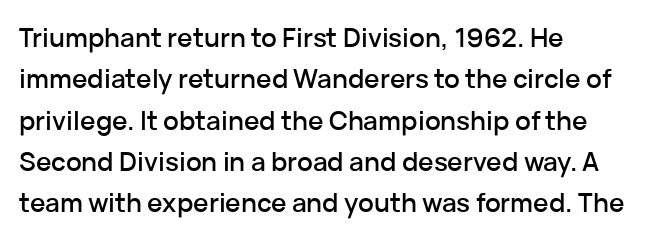
The image shows 26 px text type, upright; set left-aligned, normal line spacing (1.59x), normal letter spacing, not underlined.
